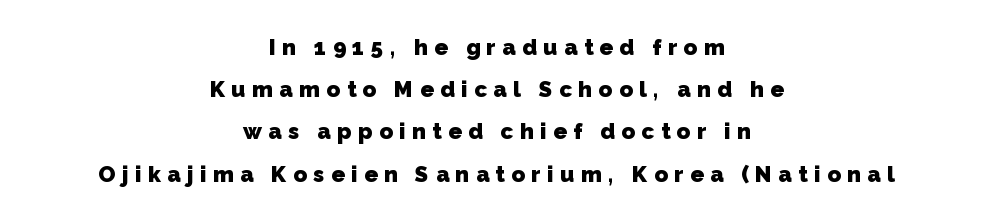
Plain, unruled lines of type. Honestly, the letter spacing is so wide it's the main thing you notice. Compared with a flush-left layout, this one balances lines on the center instead. Each glyph is drawn with heavy, bold strokes.
